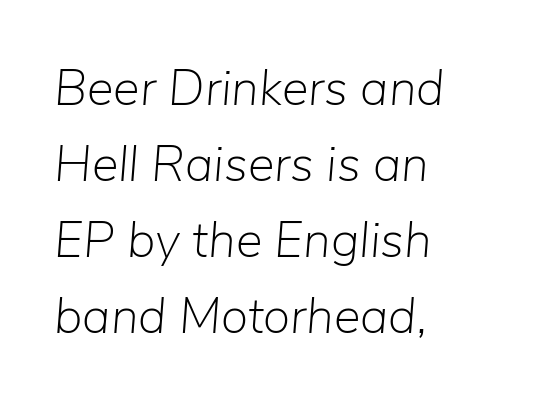
The image shows 50 px light type, italic (leaning right); set left-aligned, normal line spacing (1.52x), normal letter spacing, not underlined; low stroke contrast and a medium x-height.
